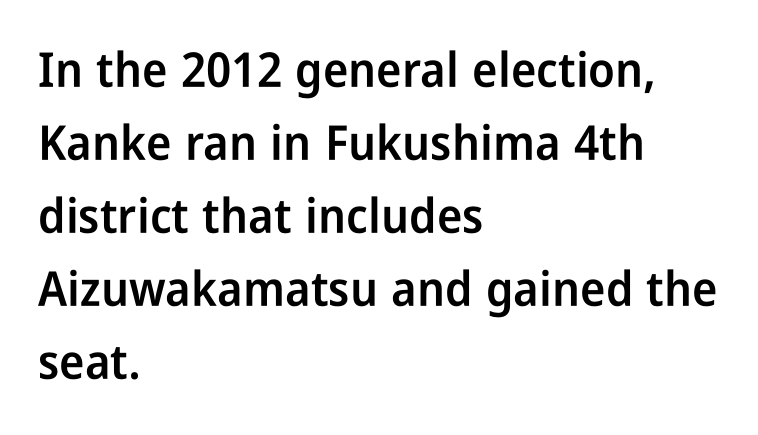
Q: Is the text bold? A: Semi-bold.
Q: Is the text italic (slanted)? A: No, it is upright.
Q: Is the typeface a serif or a sans-serif typeface? A: Sans-serif.
Q: Is the text underlined? A: No.
Q: How is the paragraph aligned? A: Left-aligned.
Q: Is the spacing between letters normal or unusually wide? A: Normal.
Q: Is the spacing between lines tight, normal or loose? A: Normal.
Q: Width (condensed, normal, or wide)? A: Condensed.
Q: Stroke contrast? A: Low.
Q: x-height? A: Medium.
Q: Monospaced? A: No.
